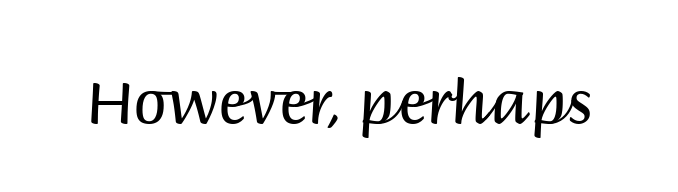
The image shows 60 px regular-weight sans-serif type; set normal letter spacing, not underlined; medium stroke contrast and a large x-height.
